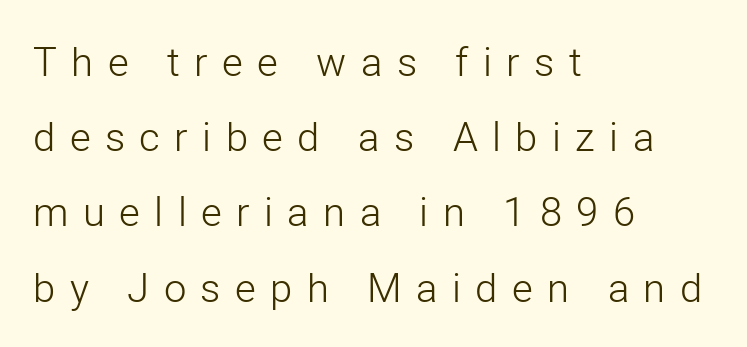
{"serif": "no", "italic": "no", "bold": "no", "weight": "light", "width": "normal", "stroke_contrast": "low", "x_height": "medium", "monospaced": "no", "underline": "no", "align": "left", "line_spacing_ratio": 1.88, "letter_spacing": "wide", "letter_spacing_em": 0.36, "glyph_px": 40}
